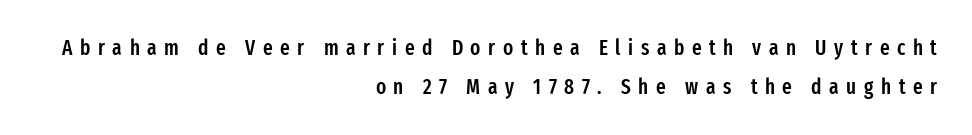
No word sits above an underline. Firm but not heavy-handed strokes: this text is semibold. The passage shown has open, widely tracked lettering throughout. One-word summary of the alignment: right. The typography opts for an upright posture over an oblique one.
